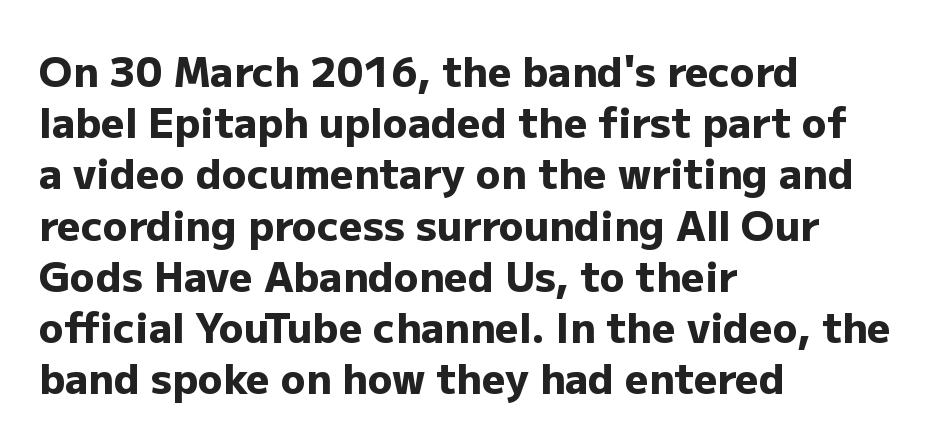
{"serif": "no", "italic": "no", "bold": "yes", "weight": "heavy", "width": "normal", "stroke_contrast": "low", "x_height": "medium", "monospaced": "no", "underline": "no", "align": "left", "line_spacing": "normal", "line_spacing_ratio": 1.25, "letter_spacing": "normal", "letter_spacing_em": 0.0, "glyph_px": 41}
